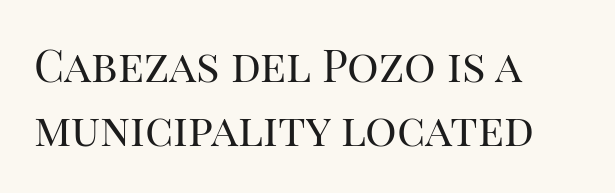
Q: Is the text bold? A: No.
Q: Is the text italic (slanted)? A: No, it is upright.
Q: Is the typeface a serif or a sans-serif typeface? A: Serif.
Q: Is the text underlined? A: No.
Q: How is the paragraph aligned? A: Left-aligned.
Q: Is the spacing between letters normal or unusually wide? A: Normal.
Q: Is the spacing between lines tight, normal or loose? A: Normal.
Q: Width (condensed, normal, or wide)? A: Normal.
Q: Stroke contrast? A: High.
Q: x-height? A: Large.
Q: Monospaced? A: No.
